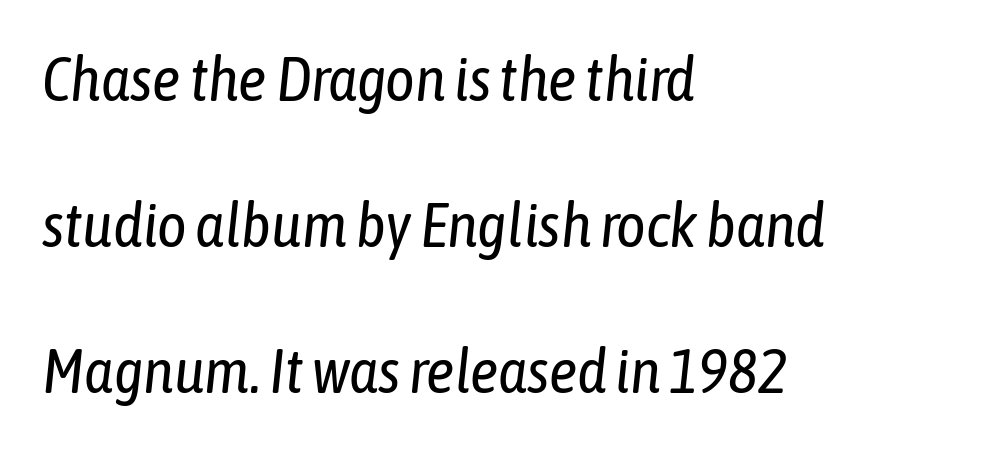
A classic flush-left, rag-right setting is used for this passage. Is this a heavy cut? Hardly; it is regular or lighter. Check the space under the baseline: it is left empty. Standard letterfit; no display-style spreading of the glyphs.
